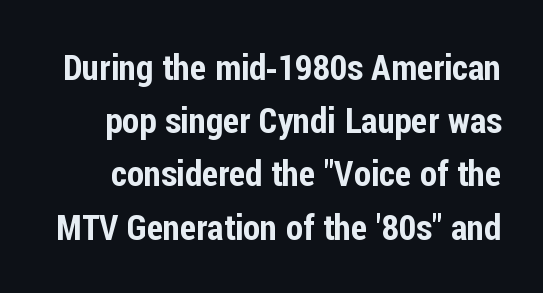
The image shows 35 px condensed sans-serif type, upright; set normal line spacing (1.52x), normal letter spacing, not underlined; low stroke contrast and a medium x-height.
